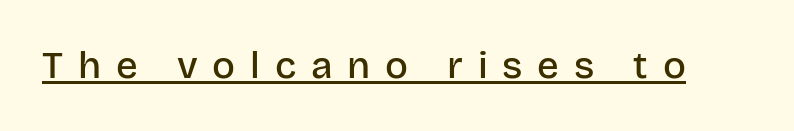
Q: Is the text bold? A: Semi-bold.
Q: Is the text italic (slanted)? A: No, it is upright.
Q: Is the typeface a serif or a sans-serif typeface? A: Sans-serif.
Q: Is the text underlined? A: Yes.
Q: Is the spacing between letters normal or unusually wide? A: Unusually wide.
Q: Width (condensed, normal, or wide)? A: Normal.
Q: Stroke contrast? A: Low.
Q: x-height? A: Large.
Q: Monospaced? A: No.
